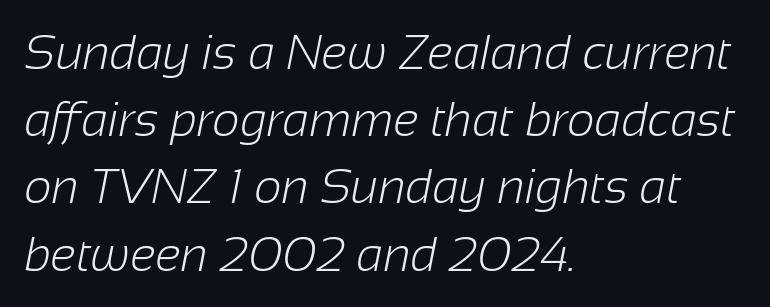
The image shows 48 px light sans-serif type; set left-aligned, normal line spacing (1.4x), normal letter spacing, not underlined; low stroke contrast and a medium x-height.
